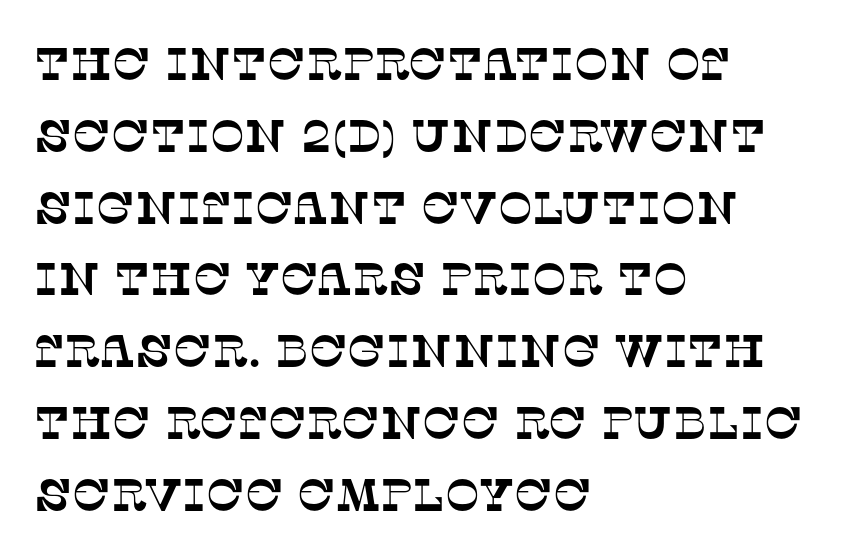
Look at the tracking — it's just the regular setting, nothing added. Proportional: the letters do not fall into vertical columns. Visually the block forms a straight wall on the left and a jagged coastline on the right. Clear beneath every line of the passage. Students, observe: this is what conventionally led text looks like. Is this a sans? No — the strokes have serifs.
